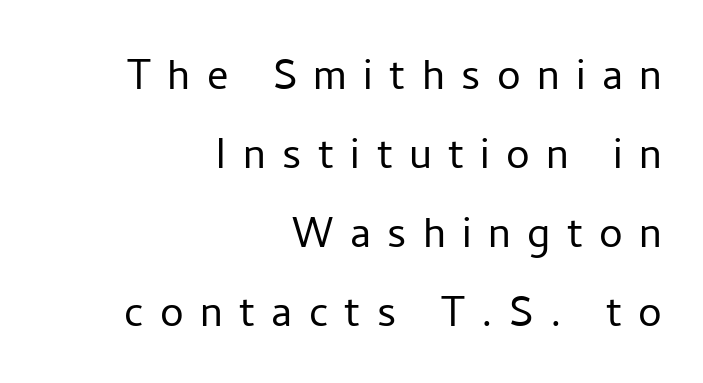
The image shows 53 px light sans-serif type, upright; set right-aligned, normal line spacing (1.49x), unusually wide letter spacing (+0.31 em), not underlined; low stroke contrast and a medium x-height.
